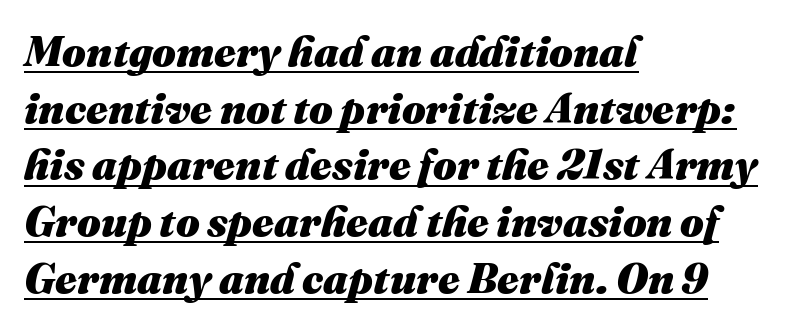
Q: Is the text bold? A: Yes.
Q: Is the text italic (slanted)? A: Yes, it leans right by about 16 degrees.
Q: Is the text underlined? A: Yes.
Q: How is the paragraph aligned? A: Left-aligned.
Q: Is the spacing between letters normal or unusually wide? A: Normal.
Q: Is the spacing between lines tight, normal or loose? A: Normal.
Q: Width (condensed, normal, or wide)? A: Normal.
Q: Stroke contrast? A: Medium.
Q: x-height? A: Medium.
Q: Monospaced? A: No.
